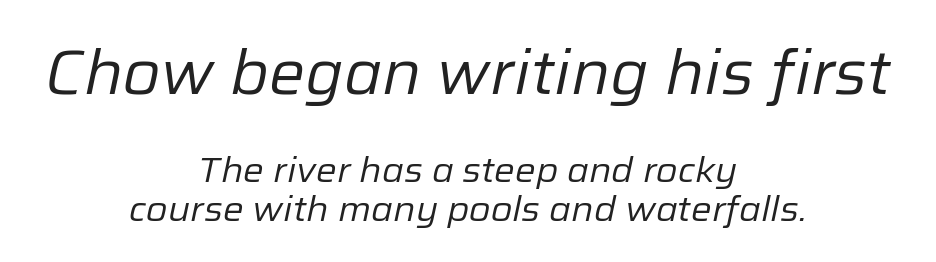
{"italic": "yes", "lean": "right", "slant_degrees": 12, "bold": "no", "weight": "regular", "width": "normal", "stroke_contrast": "low", "x_height": "medium", "monospaced": "no", "underline": "no", "align": "center", "line_spacing": "tight", "line_spacing_ratio": 1.13, "letter_spacing": "normal", "letter_spacing_em": 0.0, "larger_block": "first", "size_ratio": 1.74, "glyph_px": 61}
